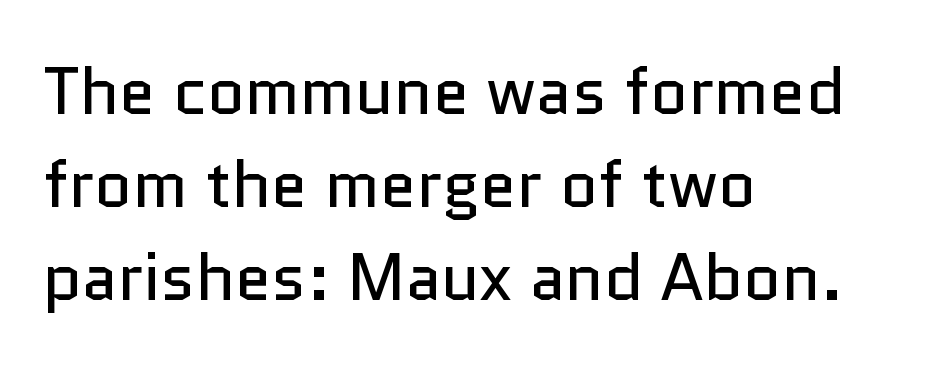
Q: Is the text bold? A: No.
Q: Is the text italic (slanted)? A: No, it is upright.
Q: Is the typeface a serif or a sans-serif typeface? A: Sans-serif.
Q: Is the text underlined? A: No.
Q: How is the paragraph aligned? A: Left-aligned.
Q: Is the spacing between letters normal or unusually wide? A: Normal.
Q: Is the spacing between lines tight, normal or loose? A: Normal.
Q: Width (condensed, normal, or wide)? A: Normal.
Q: Stroke contrast? A: Low.
Q: x-height? A: Medium.
Q: Monospaced? A: No.
